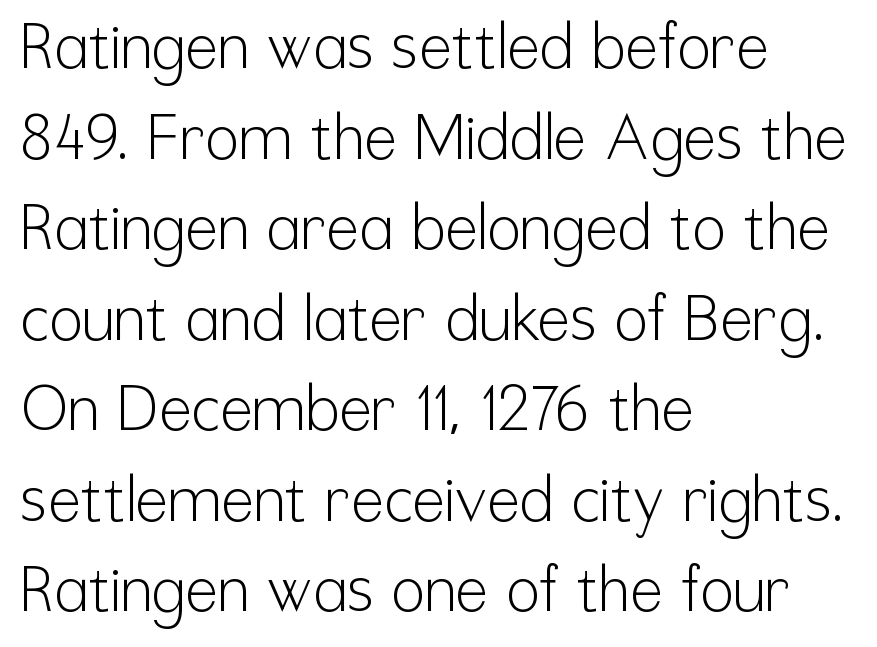
The letters stand upright; this is a roman face. Is this a fixed-width face? No — the glyphs have proportional, varying widths. A typesetter would call this leading conventional body-copy spacing. A quiet, ordinary-to-light weight characterises the typeface.
